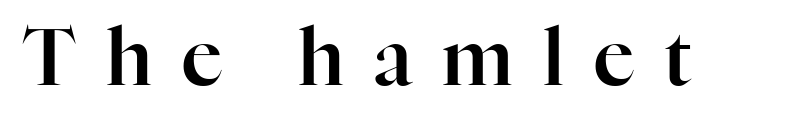
{"serif": "yes", "italic": "no", "width": "normal", "stroke_contrast": "high", "x_height": "medium", "monospaced": "no", "underline": "no", "letter_spacing": "wide", "letter_spacing_em": 0.38, "glyph_px": 78}
